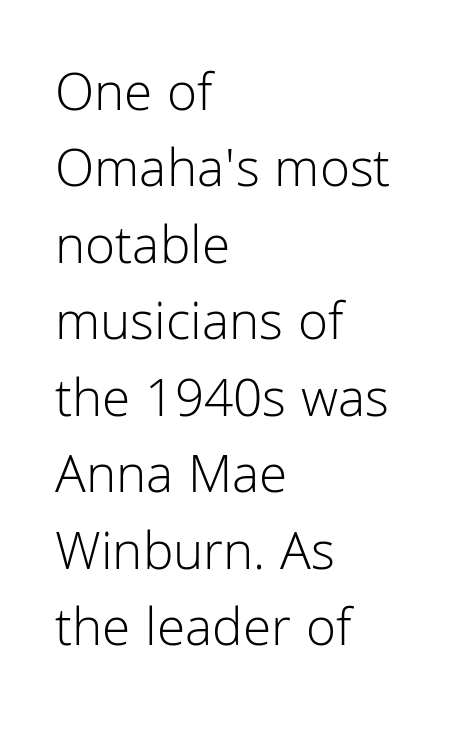
Q: Is the text bold? A: No.
Q: Is the text italic (slanted)? A: No, it is upright.
Q: Is the typeface a serif or a sans-serif typeface? A: Sans-serif.
Q: Is the text underlined? A: No.
Q: How is the paragraph aligned? A: Left-aligned.
Q: Is the spacing between letters normal or unusually wide? A: Normal.
Q: Is the spacing between lines tight, normal or loose? A: Normal.
Q: Width (condensed, normal, or wide)? A: Normal.
Q: Stroke contrast? A: Low.
Q: x-height? A: Medium.
Q: Monospaced? A: No.
